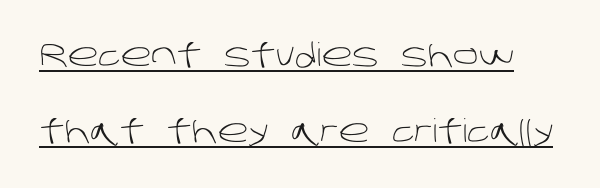
The image shows 32 px light sans-serif type; set loose line spacing (2.39x), normal letter spacing, underlined; low stroke contrast and a large x-height.
